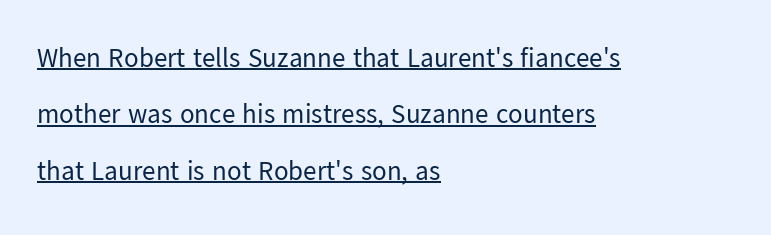
You can see a thin bar hugging the bottom of the glyphs. Italic: no, the glyphs are upright roman. The lines are quadded left. Weight class: somewhere from thin through regular. The leading is generous, giving the passage an open texture.
